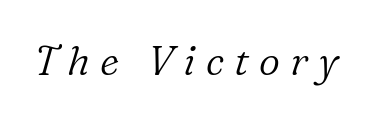
The tracking jumps out immediately: characters are airy and widely separated. The string is rendered with underlining switched off. These glyphs show unthickened strokes, regular width or finer. Examine the stroke ends and you'll spot serifs. Varying glyph widths throughout — classic text-font behaviour.
